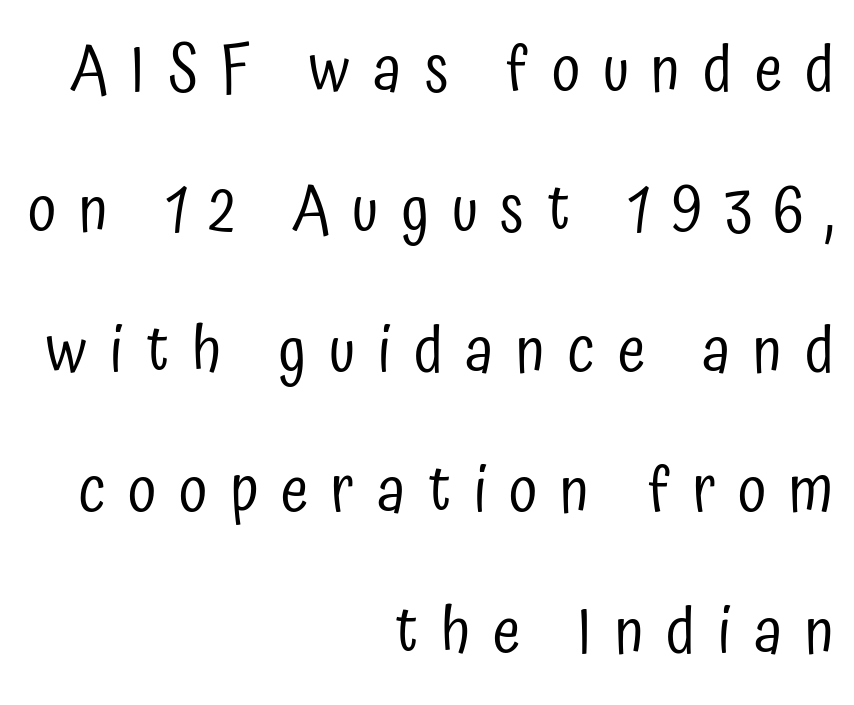
The image shows 63 px regular-weight, condensed sans-serif type, upright; set right-aligned, loose line spacing (2.23x), unusually wide letter spacing (+0.36 em), not underlined; low stroke contrast and a medium x-height.
